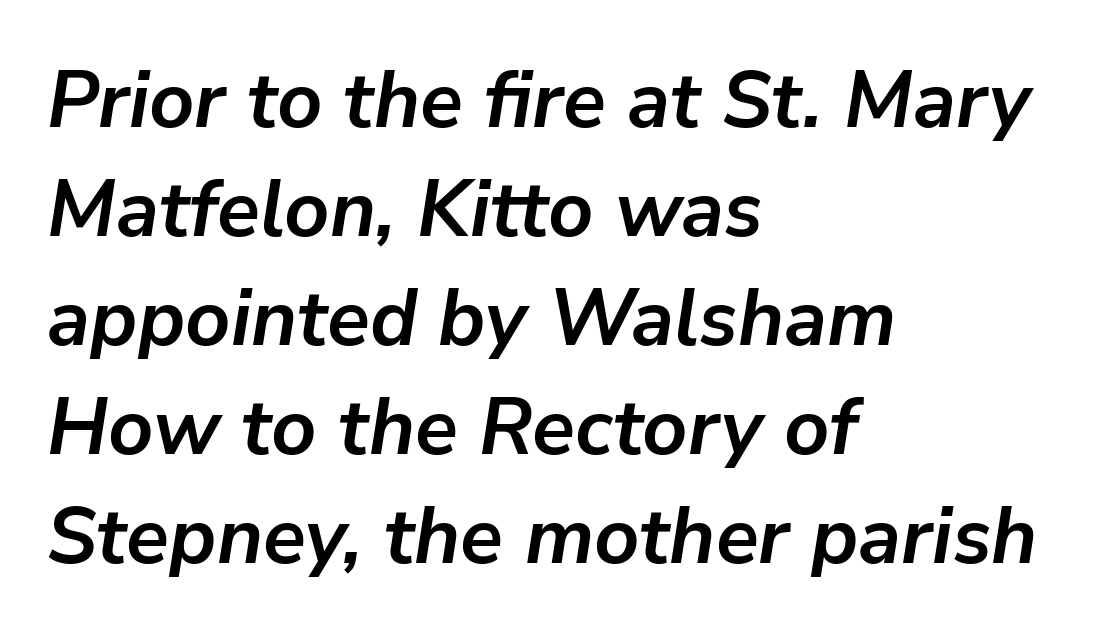
{"italic": "yes", "lean": "right", "slant_degrees": 9, "bold": "yes", "weight": "semibold", "width": "normal", "stroke_contrast": "low", "x_height": "medium", "monospaced": "no", "underline": "no", "align": "left", "line_spacing": "normal", "line_spacing_ratio": 1.38, "letter_spacing": "normal", "letter_spacing_em": 0.0, "glyph_px": 79}
